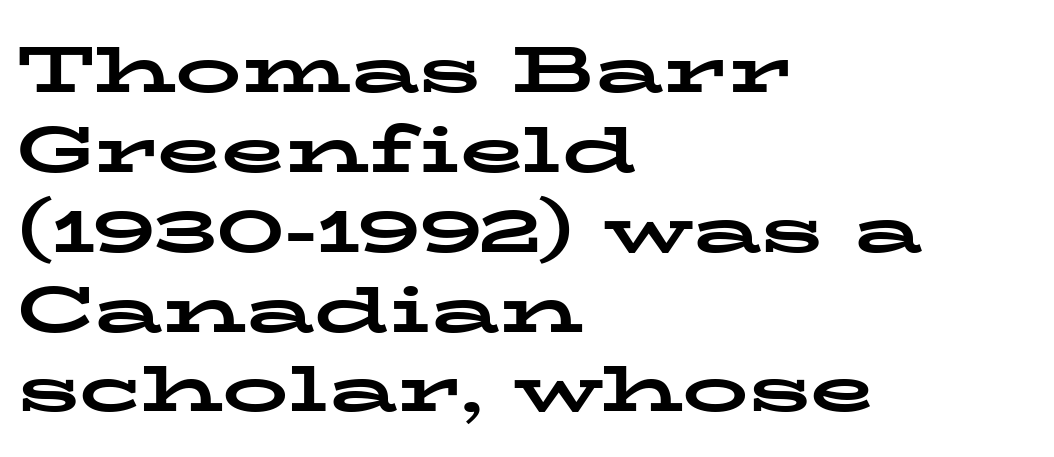
The image shows 66 px bold, wide serif type, upright; set left-aligned, line spacing 1.21x, normal letter spacing, not underlined; low stroke contrast and a medium x-height.
